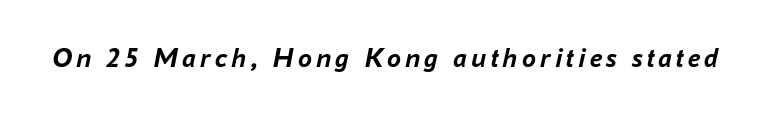
The image shows 28 px semibold type, italic (leaning right); set not underlined; low stroke contrast and a medium x-height.
